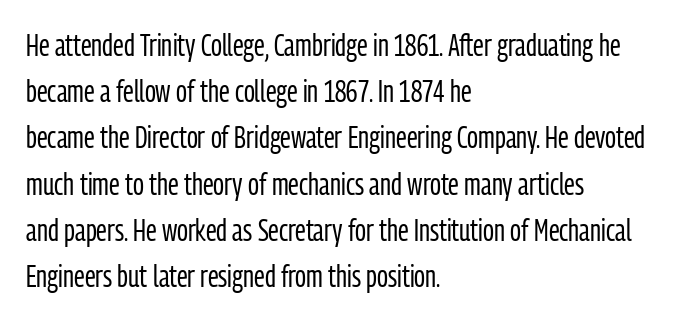
Note: no serifs on the glyphs. The specimen omits any rule beneath the text block's lines. The typeface has the unassuming heft of standard copy or less. Does the lettering tilt? It doesn't — this is upright.
